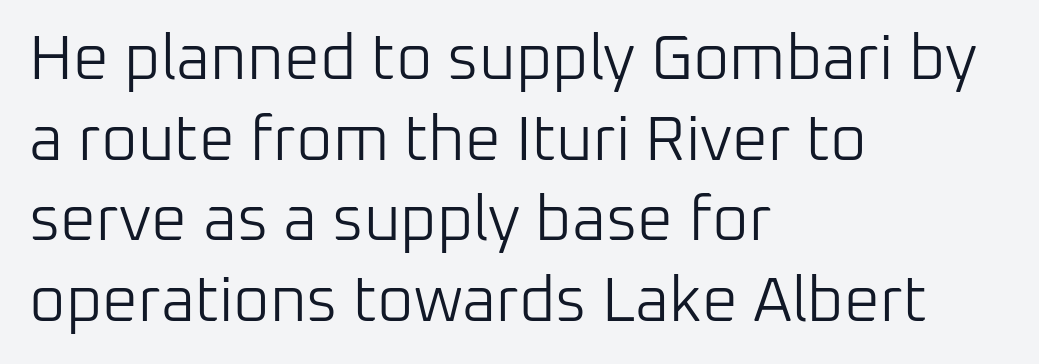
Default kerning and tracking; the words read as compact shapes. Descenders are the only things crossing below the line. All the whitespace from short lines collects on the right. This block has exactly the height ordinary leading produces. The strokes are not fattened; the text isn't bold.
